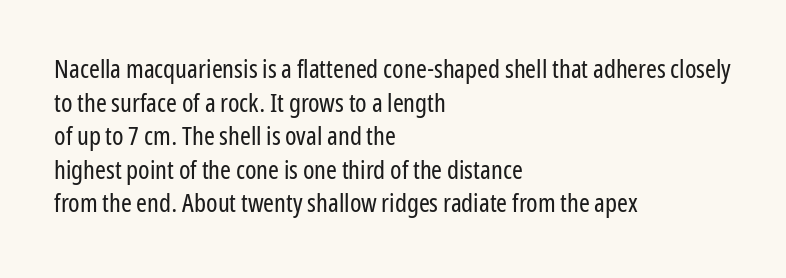
Interline gaps are of average width in this sample. In terms of posture, this sample is upright. Teacher's note: observe the even left margin — that is flush-left alignment. The cut favours lightness, reaching ordinary text weight at its darkest.
